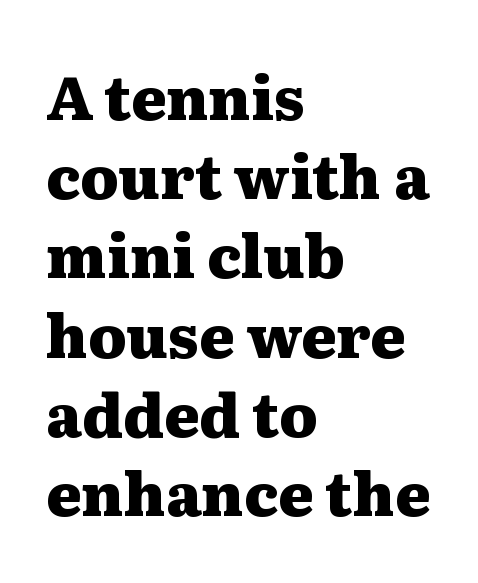
Q: Is the text bold? A: Yes.
Q: Is the text italic (slanted)? A: No, it is upright.
Q: Is the typeface a serif or a sans-serif typeface? A: Serif.
Q: Is the text underlined? A: No.
Q: How is the paragraph aligned? A: Left-aligned.
Q: Is the spacing between letters normal or unusually wide? A: Normal.
Q: Is the spacing between lines tight, normal or loose? A: Normal.
Q: Width (condensed, normal, or wide)? A: Wide.
Q: Stroke contrast? A: Medium.
Q: x-height? A: Medium.
Q: Monospaced? A: No.
